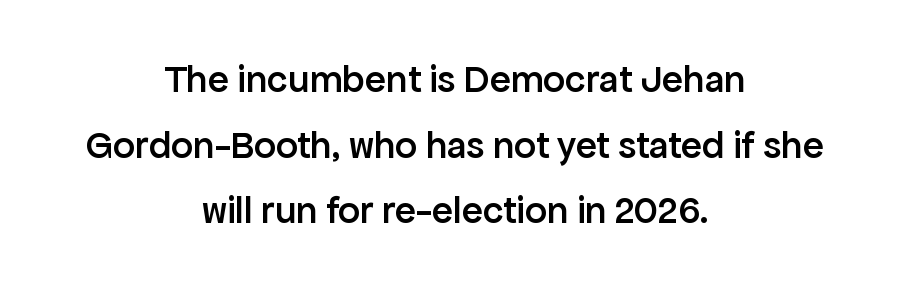
Q: Is the text bold? A: Semi-bold.
Q: Is the text italic (slanted)? A: No, it is upright.
Q: Is the typeface a serif or a sans-serif typeface? A: Sans-serif.
Q: Is the text underlined? A: No.
Q: How is the paragraph aligned? A: Centered.
Q: Is the spacing between letters normal or unusually wide? A: Normal.
Q: Is the spacing between lines tight, normal or loose? A: Normal.
Q: Width (condensed, normal, or wide)? A: Normal.
Q: Stroke contrast? A: Low.
Q: x-height? A: Medium.
Q: Monospaced? A: No.
